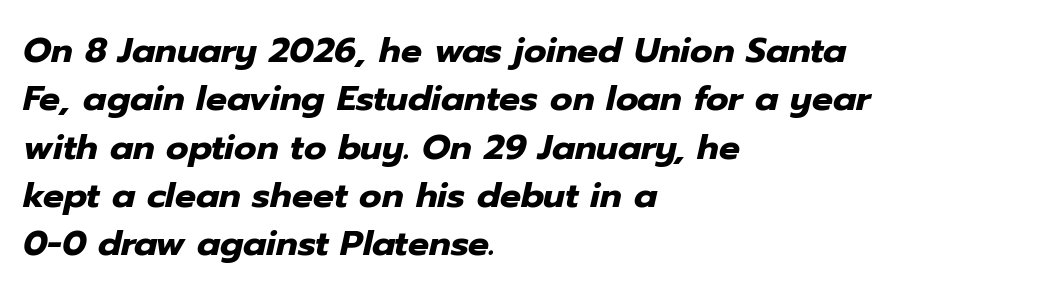
The sample has been set heavy, in full bold. Plain, unruled lines of type. In terms of leading, this rendering sits right in the middle. These lines keep a tight, regular rhythm from letter to letter.
